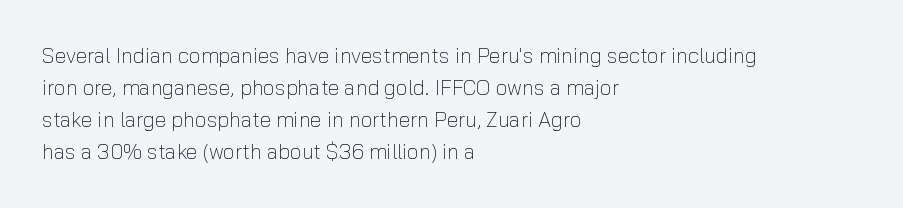
Q: Is the text bold? A: No.
Q: Is the text italic (slanted)? A: No, it is upright.
Q: Is the text underlined? A: No.
Q: How is the paragraph aligned? A: Left-aligned.
Q: Is the spacing between letters normal or unusually wide? A: Normal.
Q: Is the spacing between lines tight, normal or loose? A: Normal.
